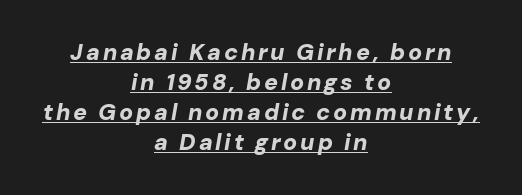
The image shows 23 px bold type, italic (leaning right); set centered, normal line spacing (1.3x), underlined.
